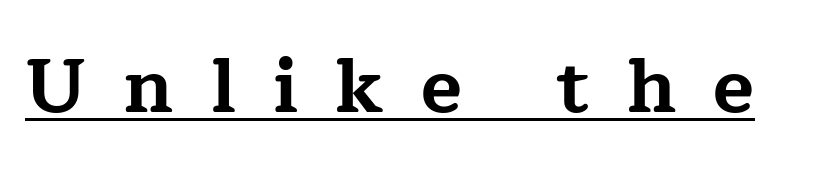
Q: Is the text bold? A: Yes.
Q: Is the text italic (slanted)? A: No, it is upright.
Q: Is the typeface a serif or a sans-serif typeface? A: Serif.
Q: Is the text underlined? A: Yes.
Q: Is the spacing between letters normal or unusually wide? A: Unusually wide.
Q: Width (condensed, normal, or wide)? A: Wide.
Q: Stroke contrast? A: Low.
Q: x-height? A: Medium.
Q: Monospaced? A: No.
